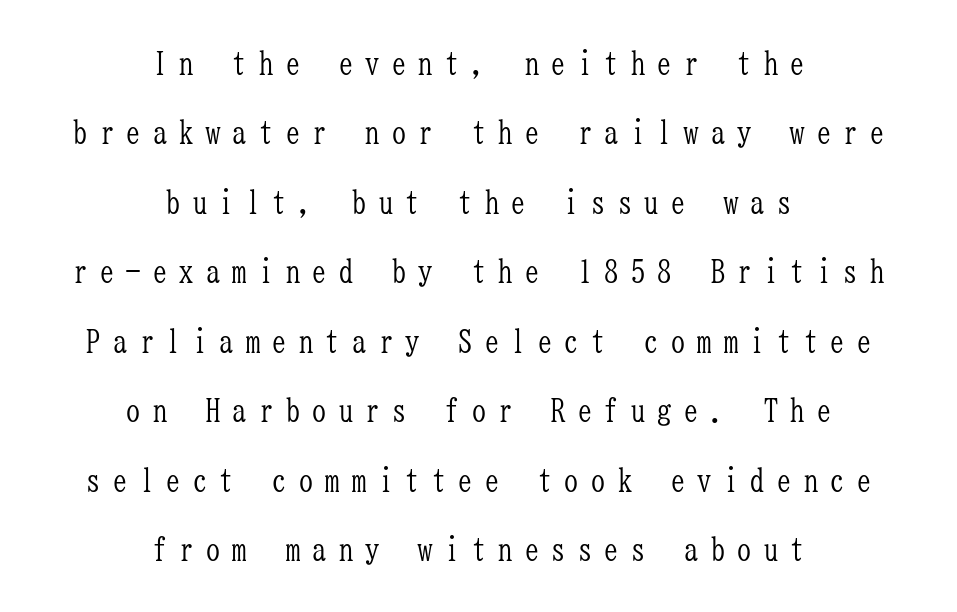
{"serif": "yes", "italic": "no", "bold": "no", "weight": "light", "width": "condensed", "stroke_contrast": "low", "x_height": "medium", "monospaced": "yes", "underline": "no", "align": "center", "line_spacing": "loose", "line_spacing_ratio": 2.17, "letter_spacing": "wide", "letter_spacing_em": 0.33, "glyph_px": 32}
